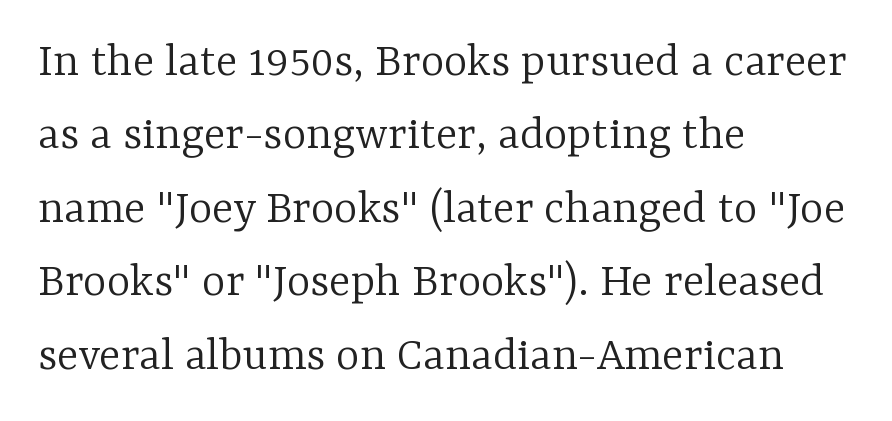
Check under the words: just untouched page. Short and long lines alike share a common starting point at left. The designer left line spacing at the default. The font is comparable to plain body text, perhaps lighter. The font's upright variant was chosen for this text.
